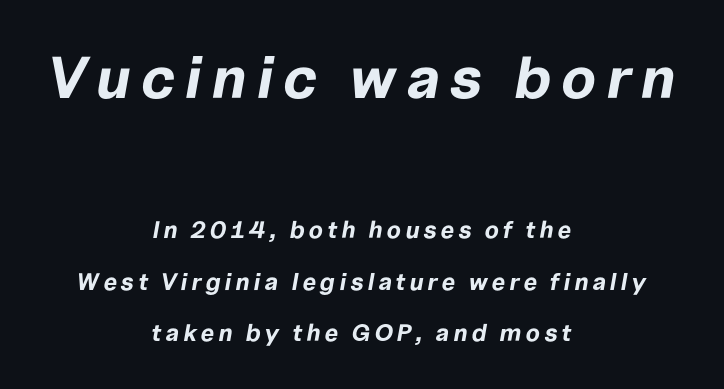
Q: Is the text bold? A: Yes.
Q: Is the text italic (slanted)? A: Yes, it leans right by about 10 degrees.
Q: Is the text underlined? A: No.
Q: How is the paragraph aligned? A: Centered.
Q: Is the spacing between lines tight, normal or loose? A: Loose.
Q: Which block of text is set in a larger size, the first (top) or the second (bottom)? A: The first (top) one.
Q: Width (condensed, normal, or wide)? A: Normal.
Q: Stroke contrast? A: Low.
Q: x-height? A: Medium.
Q: Monospaced? A: No.
